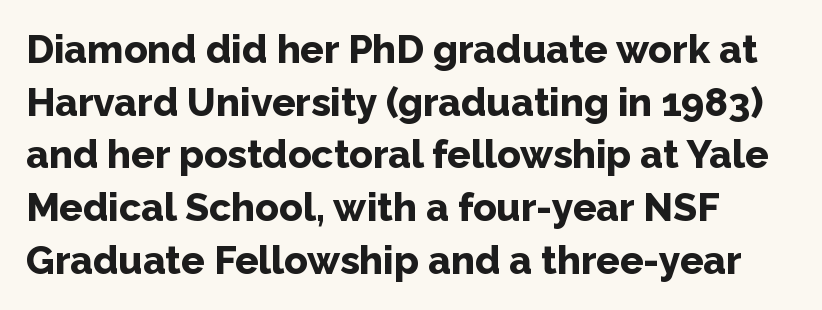
{"serif": "no", "italic": "no", "bold": "yes", "weight": "bold", "width": "normal", "stroke_contrast": "low", "x_height": "medium", "monospaced": "no", "underline": "no", "align": "left", "line_spacing": "normal", "line_spacing_ratio": 1.35, "letter_spacing": "normal", "letter_spacing_em": 0.0, "glyph_px": 39}
